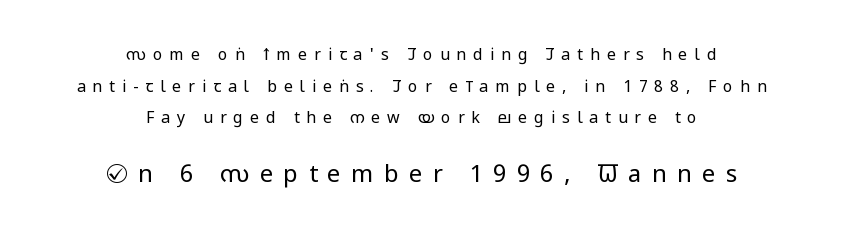
{"italic": "no", "bold": "no", "underline": "no", "align": "center", "line_spacing": "loose", "line_spacing_ratio": 1.97, "letter_spacing": "wide", "letter_spacing_em": 0.43, "larger_block": "second", "size_ratio": 1.5, "glyph_px": 24}
